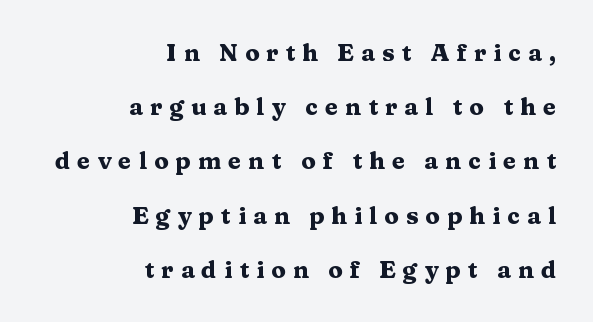
The image shows 24 px bold type, upright; set right-aligned, loose line spacing (2.26x), unusually wide letter spacing (+0.29 em), not underlined.
